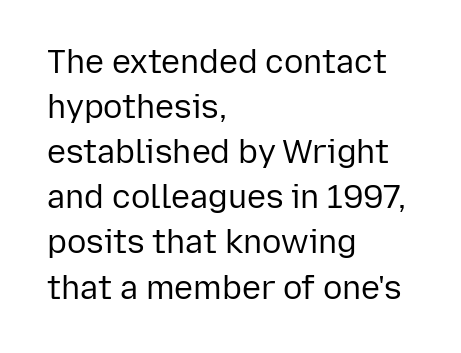
Q: Is the text bold? A: No.
Q: Is the text italic (slanted)? A: No, it is upright.
Q: Is the typeface a serif or a sans-serif typeface? A: Sans-serif.
Q: Is the text underlined? A: No.
Q: How is the paragraph aligned? A: Left-aligned.
Q: Is the spacing between letters normal or unusually wide? A: Normal.
Q: Is the spacing between lines tight, normal or loose? A: Normal.
Q: Width (condensed, normal, or wide)? A: Normal.
Q: Stroke contrast? A: Low.
Q: x-height? A: Medium.
Q: Monospaced? A: No.
